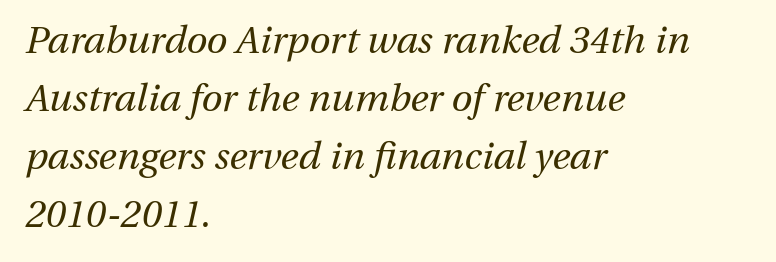
The letterforms sit shoulder to shoulder at normal distance. Beneath every word, the page is bare. It's the slanting kind of type. Alignment: flush left.
